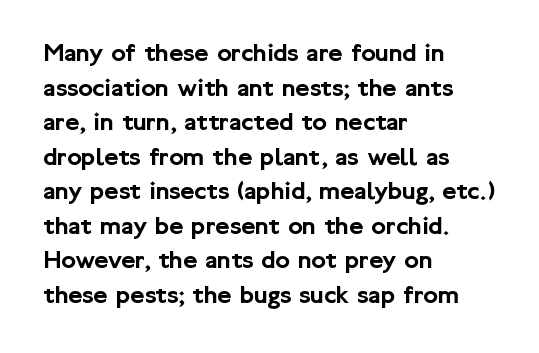
Q: Is the text italic (slanted)? A: No, it is upright.
Q: Is the text underlined? A: No.
Q: How is the paragraph aligned? A: Left-aligned.
Q: Is the spacing between letters normal or unusually wide? A: Normal.
Q: Is the spacing between lines tight, normal or loose? A: Normal.
